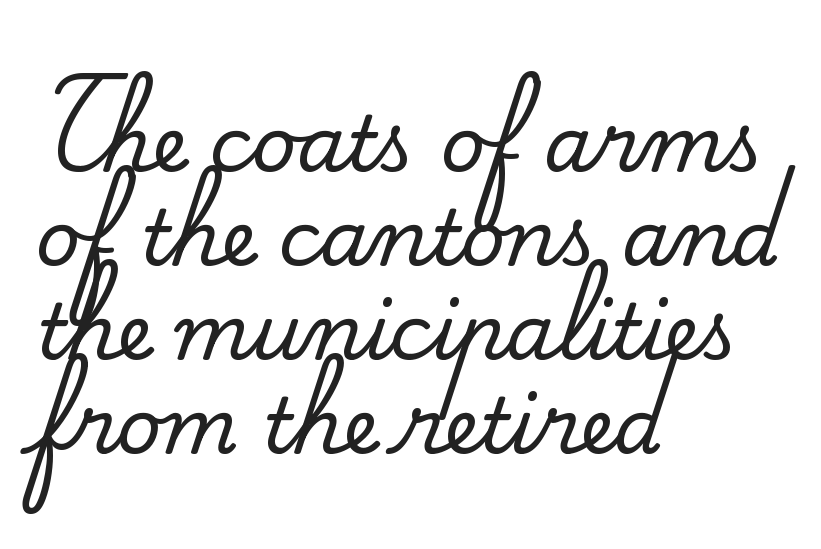
{"serif": "yes", "width": "normal", "stroke_contrast": "medium", "x_height": "small", "monospaced": "no", "underline": "no", "align": "left", "line_spacing_ratio": 1.22, "letter_spacing": "normal", "letter_spacing_em": 0.0, "glyph_px": 77}
